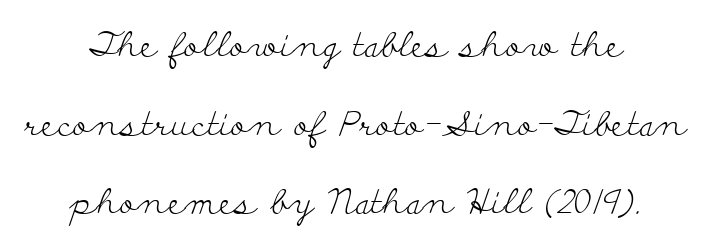
The image shows 34 px light, wide serif type; set centered, loose line spacing (2.31x), normal letter spacing, not underlined; low stroke contrast and a small x-height.
